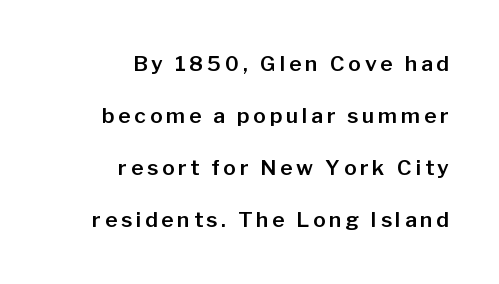
The image shows 21 px text type, upright; set right-aligned, loose line spacing (2.48x), not underlined.
